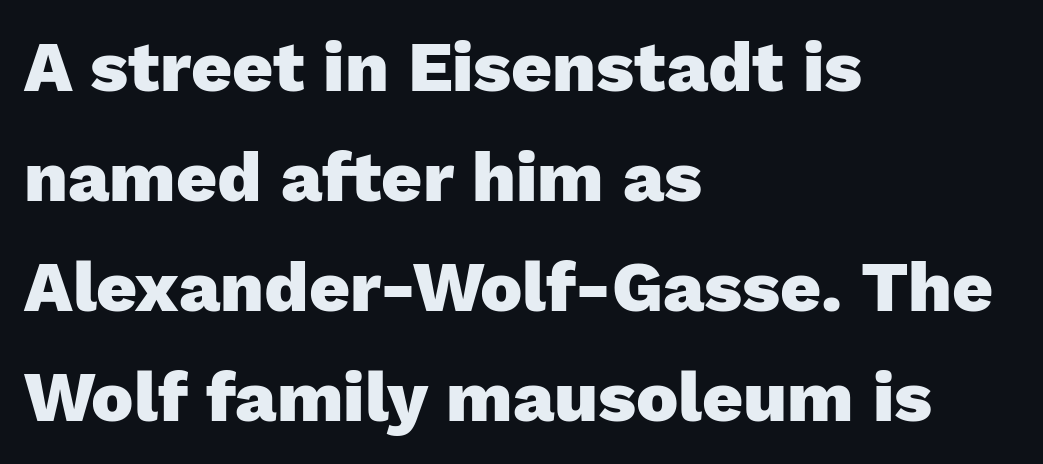
Default kerning and tracking; the words read as compact shapes. Is this a fixed-width face? No — the glyphs have proportional, varying widths. Descender tails drop into unmarked territory. Alignment: flush left. The lettering stays uniformly vertical, giving the passage a roman look.
